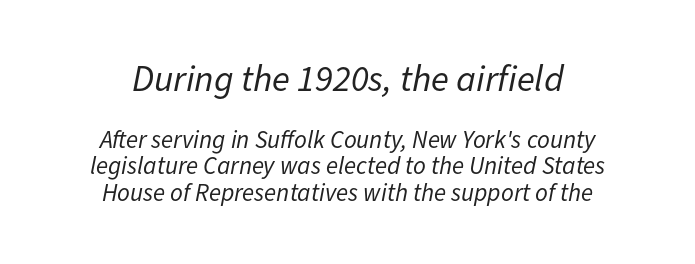
Horizontal alignment here is central, giving a formal, balanced look. Quick note: italic. Spacing verdict: proportional, widths tailored to each character. These two chunks differ in scale, with the top chunk taking the larger measure. Underline: absent.
